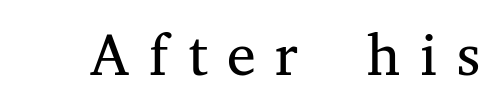
Type without underlining. Counters stay open thanks to moderate or lighter strokes. Style check: upright. The type is letterspaced generously, with wide tracking.
